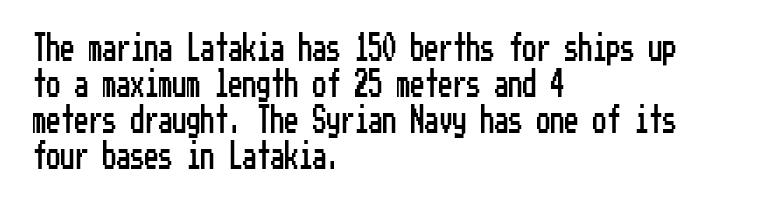
{"serif": "no", "italic": "no", "width": "condensed", "stroke_contrast": "low", "x_height": "medium", "underline": "no", "align": "left", "line_spacing": "normal", "line_spacing_ratio": 1.29, "letter_spacing": "normal", "letter_spacing_em": 0.0, "glyph_px": 28}
